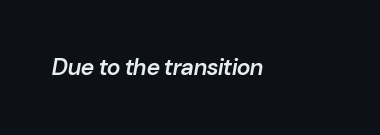
Each word holds together tightly as a unit, with standard inter-letter gaps. The sample has been set in demibold, a notch under bold. Check under the words: just untouched page. Quick note: italic.
